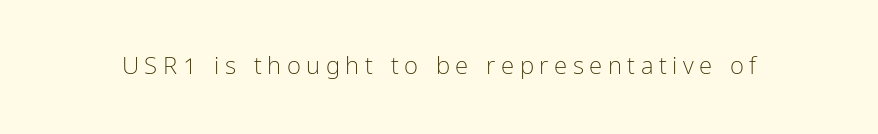
The image shows 24 px text type, upright; set unusually wide letter spacing (+0.23 em), not underlined.
